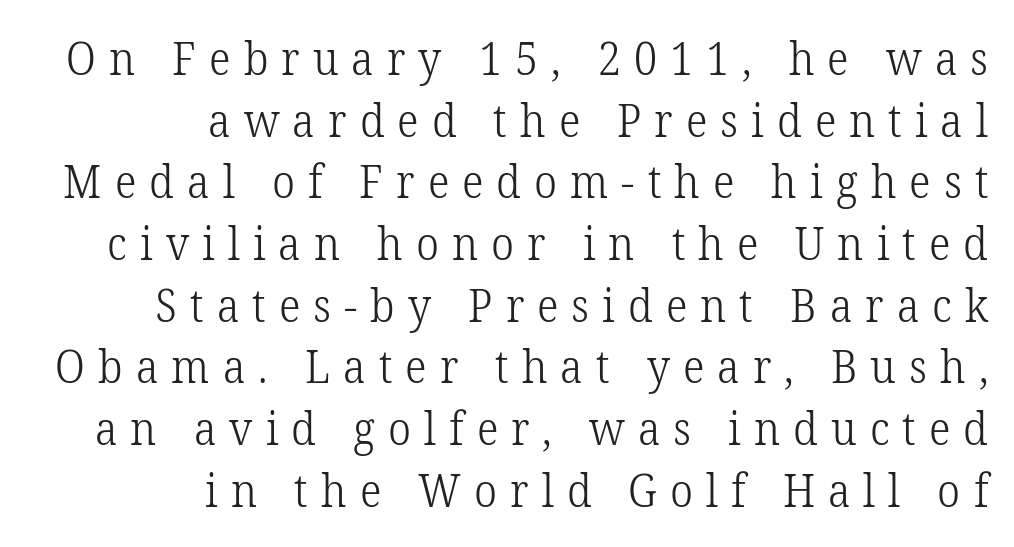
{"serif": "yes", "italic": "no", "bold": "no", "weight": "light", "width": "normal", "stroke_contrast": "low", "x_height": "medium", "monospaced": "no", "underline": "no", "align": "right", "line_spacing": "normal", "line_spacing_ratio": 1.37, "letter_spacing": "wide", "letter_spacing_em": 0.29, "glyph_px": 45}
